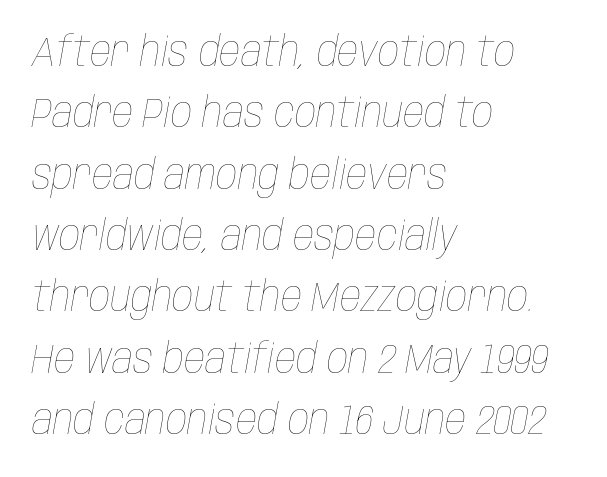
{"italic": "yes", "lean": "right", "slant_degrees": 10, "bold": "no", "weight": "thin", "width": "condensed", "stroke_contrast": "low", "x_height": "large", "monospaced": "no", "underline": "no", "align": "left", "line_spacing": "normal", "line_spacing_ratio": 1.46, "letter_spacing": "normal", "letter_spacing_em": 0.0, "glyph_px": 42}
